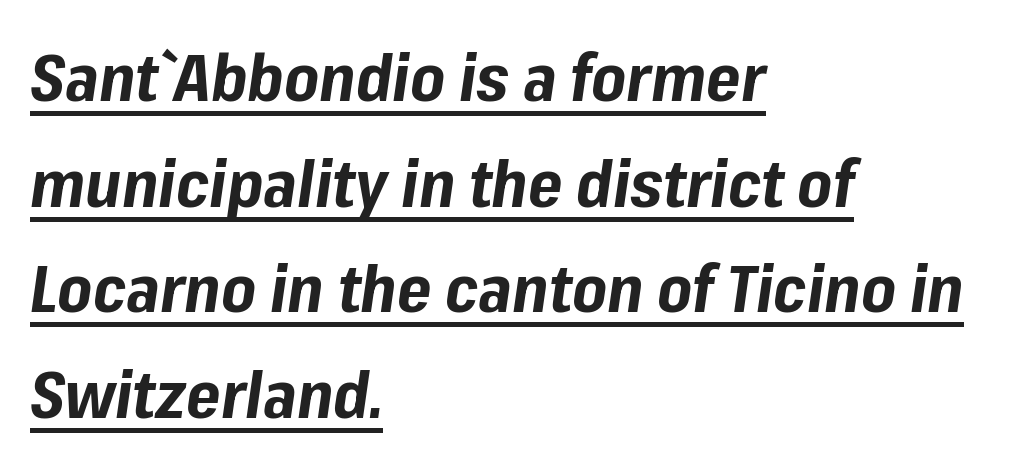
The image shows 66 px bold type, italic (leaning right); set left-aligned, normal line spacing (1.6x), normal letter spacing, underlined; low stroke contrast and a medium x-height.
